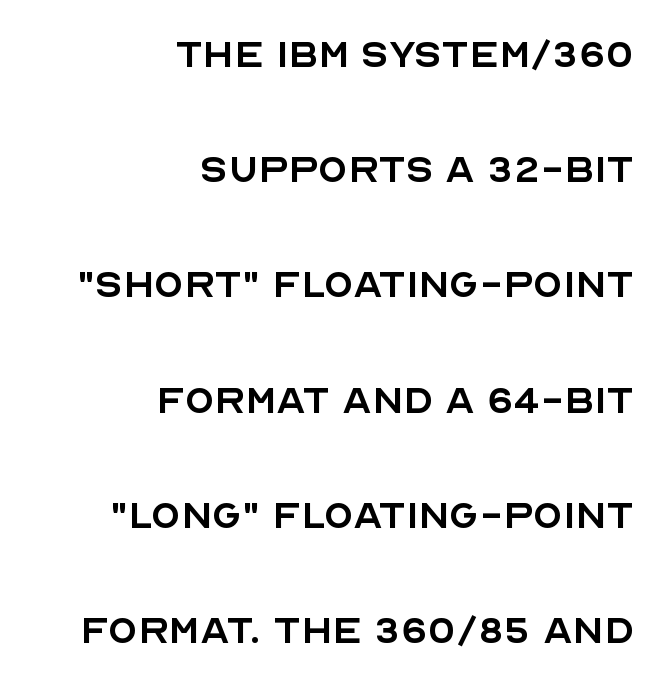
Q: Is the text bold? A: No.
Q: Is the text italic (slanted)? A: No, it is upright.
Q: Is the typeface a serif or a sans-serif typeface? A: Sans-serif.
Q: Is the text underlined? A: No.
Q: How is the paragraph aligned? A: Right-aligned.
Q: Is the spacing between letters normal or unusually wide? A: Normal.
Q: Is the spacing between lines tight, normal or loose? A: Loose.
Q: Width (condensed, normal, or wide)? A: Normal.
Q: x-height? A: Large.
Q: Monospaced? A: No.
